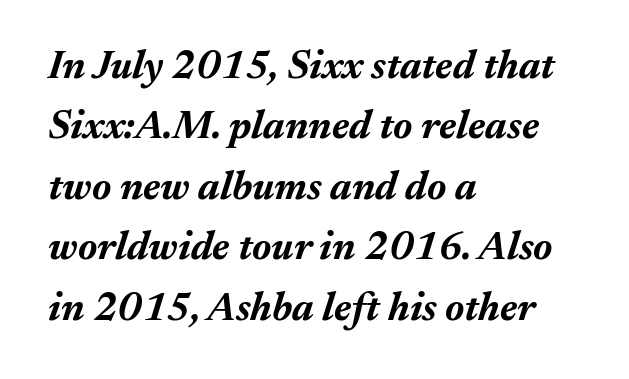
{"italic": "yes", "lean": "right", "slant_degrees": 17, "bold": "yes", "weight": "bold", "width": "normal", "stroke_contrast": "medium", "x_height": "medium", "monospaced": "no", "underline": "no", "align": "left", "line_spacing": "normal", "line_spacing_ratio": 1.51, "letter_spacing": "normal", "letter_spacing_em": 0.0, "glyph_px": 40}
